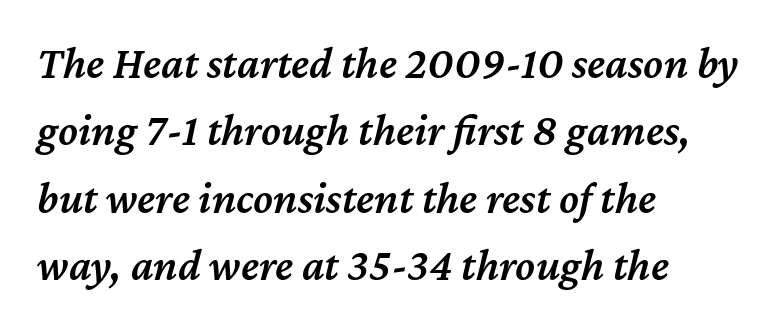
The image shows 45 px semibold type, italic (leaning right); set left-aligned, normal line spacing (1.5x), normal letter spacing, not underlined; medium stroke contrast and a medium x-height.
